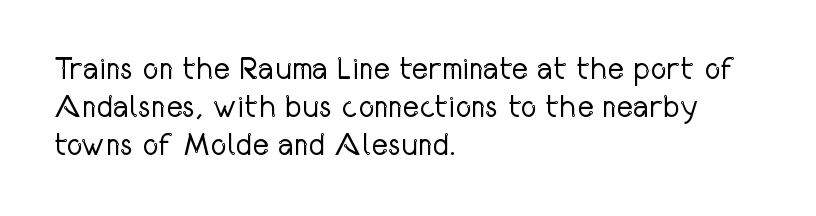
{"serif": "no", "italic": "no", "bold": "no", "weight": "regular", "width": "condensed", "stroke_contrast": "low", "x_height": "medium", "monospaced": "no", "underline": "no", "align": "left", "line_spacing_ratio": 1.22, "letter_spacing": "normal", "letter_spacing_em": 0.0, "glyph_px": 31}
